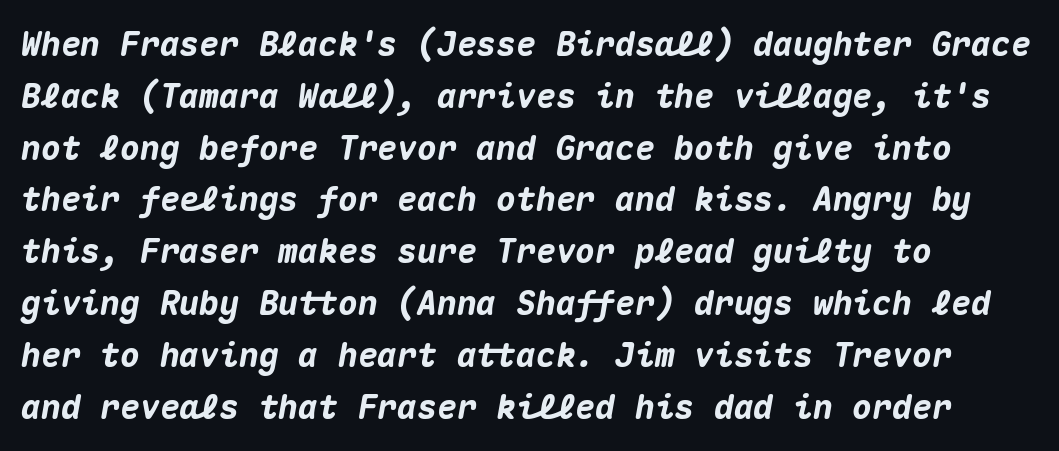
The image shows 33 px heavy type, italic (leaning right), monospaced; set left-aligned, normal line spacing (1.57x), normal letter spacing, not underlined; medium stroke contrast and a medium x-height.
